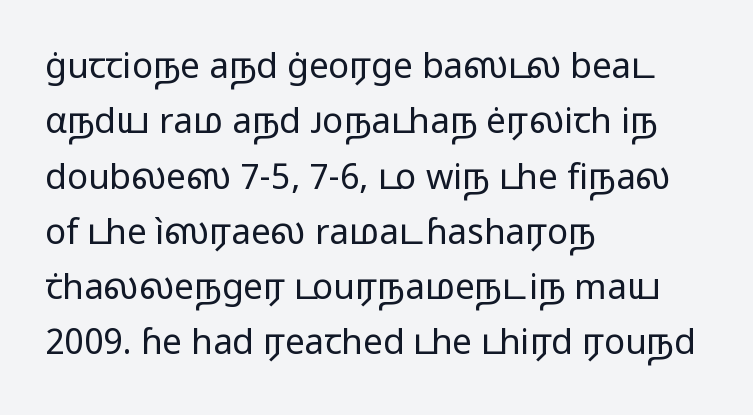
Q: Is the text bold? A: No.
Q: Is the text italic (slanted)? A: No, it is upright.
Q: Is the typeface a serif or a sans-serif typeface? A: Sans-serif.
Q: Is the text underlined? A: No.
Q: How is the paragraph aligned? A: Left-aligned.
Q: Is the spacing between letters normal or unusually wide? A: Normal.
Q: Is the spacing between lines tight, normal or loose? A: Normal.
Q: Width (condensed, normal, or wide)? A: Wide.
Q: Stroke contrast? A: Low.
Q: x-height? A: Medium.
Q: Monospaced? A: No.
